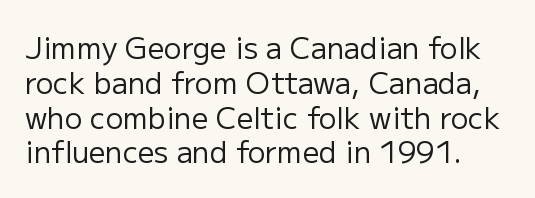
The image shows 29 px regular-weight sans-serif type, upright; set line spacing 1.2x, normal letter spacing, not underlined; low stroke contrast and a medium x-height.
